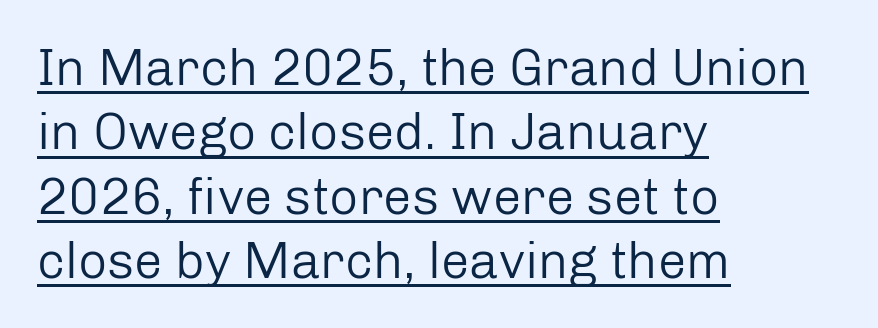
{"serif": "no", "italic": "no", "bold": "no", "weight": "regular", "width": "normal", "stroke_contrast": "low", "x_height": "medium", "monospaced": "no", "underline": "yes", "align": "left", "line_spacing": "normal", "line_spacing_ratio": 1.26, "letter_spacing": "normal", "letter_spacing_em": 0.0, "glyph_px": 51}
